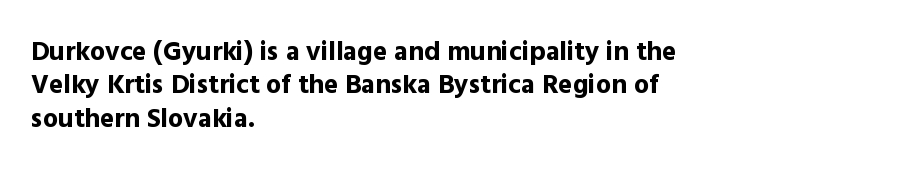
Q: Is the text bold? A: Yes.
Q: Is the text italic (slanted)? A: No, it is upright.
Q: Is the text underlined? A: No.
Q: How is the paragraph aligned? A: Left-aligned.
Q: Is the spacing between letters normal or unusually wide? A: Normal.
